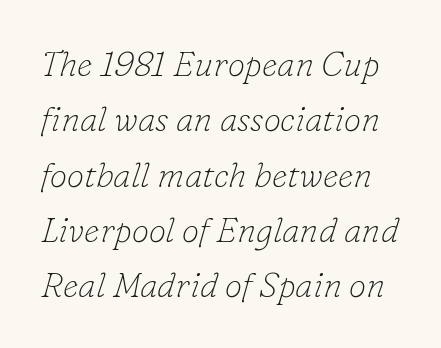
Q: Is the text bold? A: No.
Q: Is the text italic (slanted)? A: Yes, it leans right by about 16 degrees.
Q: Is the typeface a serif or a sans-serif typeface? A: Serif.
Q: Is the text underlined? A: No.
Q: Is the spacing between letters normal or unusually wide? A: Normal.
Q: Is the spacing between lines tight, normal or loose? A: Normal.
Q: Width (condensed, normal, or wide)? A: Normal.
Q: Stroke contrast? A: Low.
Q: x-height? A: Small.
Q: Monospaced? A: No.
